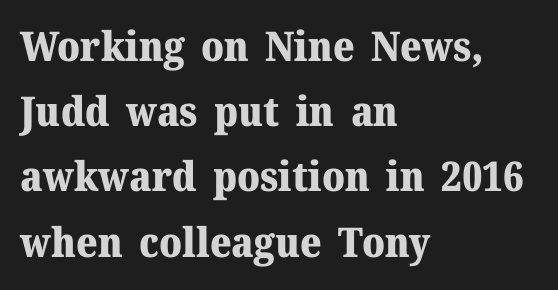
The image shows 41 px heavy serif type, upright; set left-aligned, normal line spacing (1.59x), normal letter spacing, not underlined; medium stroke contrast and a medium x-height.
